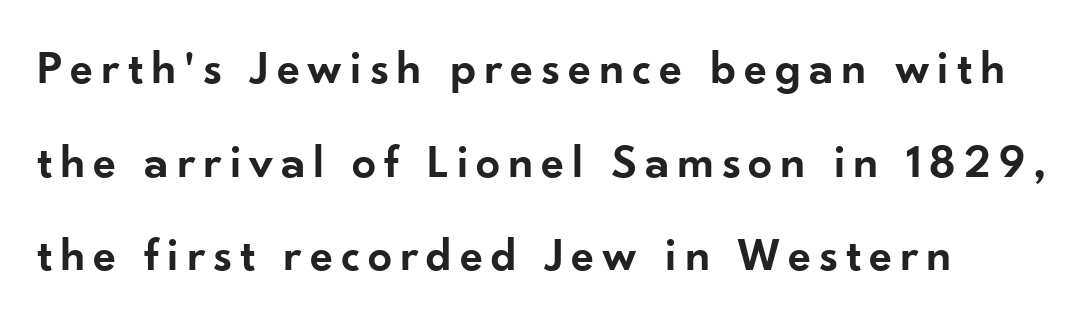
The font is running at a semibold setting, under full bold. Style check: upright. Does the leading feel generous? Absolutely, it's lavish. The words here are not underlined.
